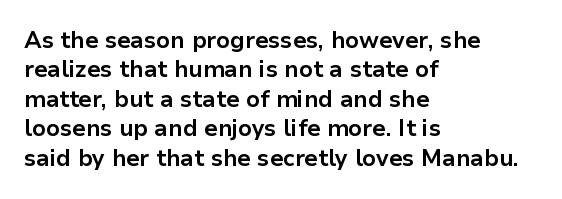
In terms of posture, this sample is upright. Whoever set this chose a conventional vertical rhythm. The space directly below the letters is spotless. A typesetter would call this zero additional tracking.
